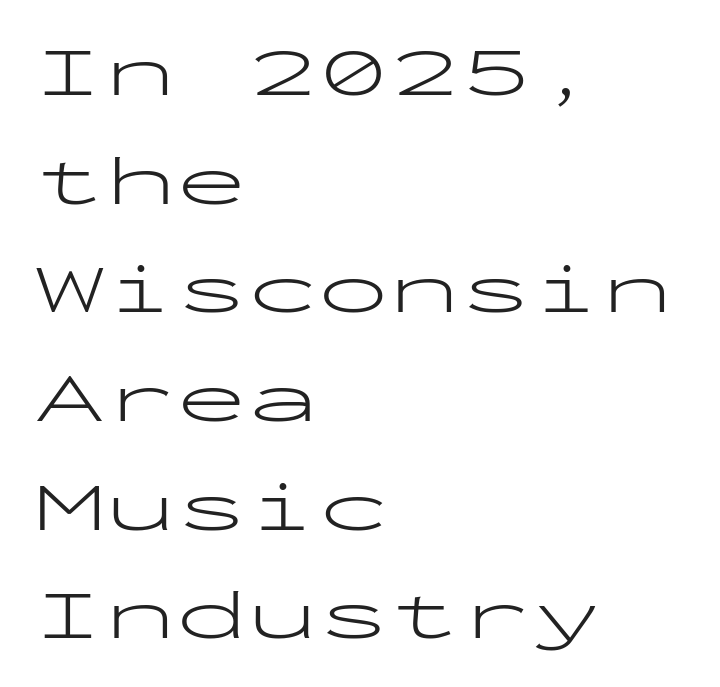
The image shows 71 px light, wide sans-serif type, upright, monospaced; set left-aligned, normal line spacing (1.53x), normal letter spacing, not underlined; low stroke contrast and a medium x-height.
